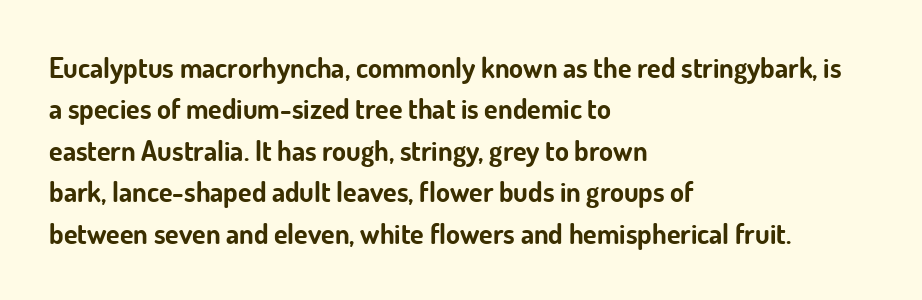
The foot of each line stays bare and open. Nope, no serifs anywhere on these letters. Caption: multi-line text, flush left, ragged right. Character widths vary here, with narrow letters taking less room than wide ones. You'd pick this weight for a headline — it's a proper bold.
